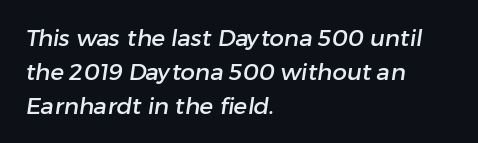
The image shows 23 px text type; set left-aligned, normal line spacing (1.47x), normal letter spacing, not underlined.
